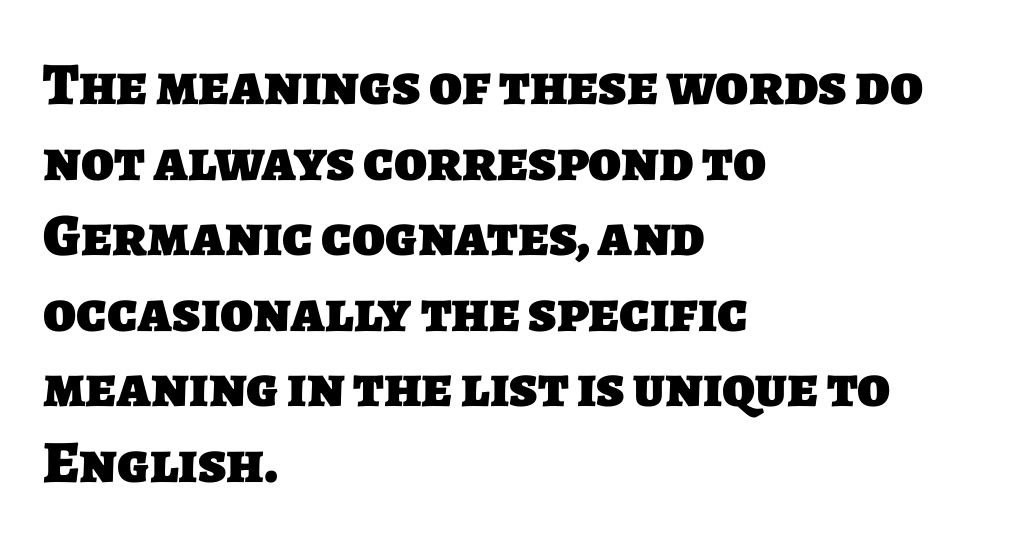
Check where the strokes stop: nothing finishes them off — pure sans. Visually the block forms a straight wall on the left and a jagged coastline on the right. Spacing verdict: proportional, widths tailored to each character. Does extra space separate the letters? No, they use regular spacing. The space between consecutive lines is moderate.
